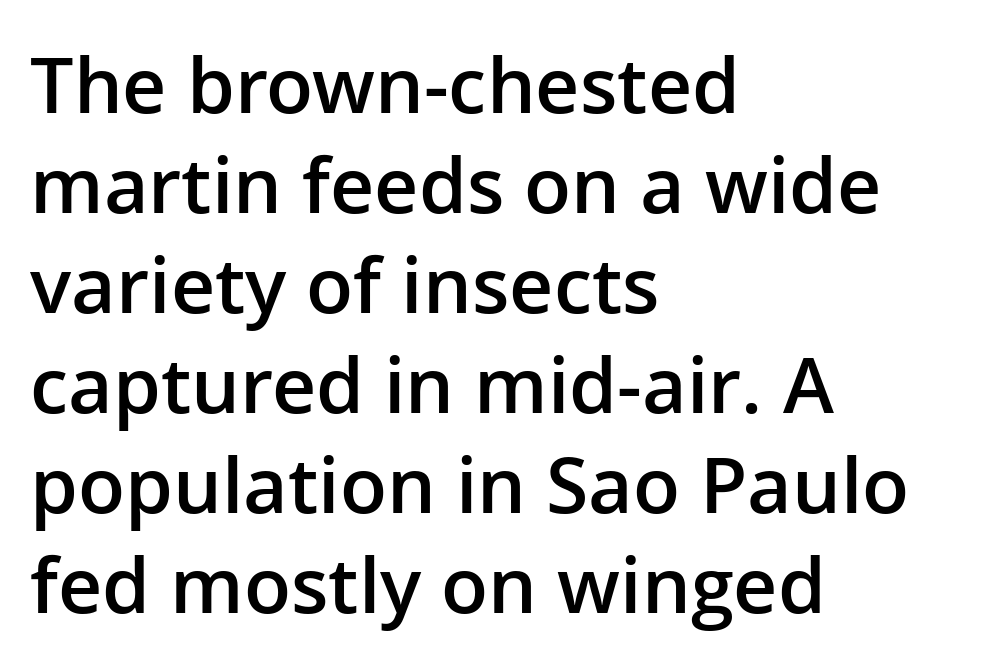
The image shows 77 px semibold sans-serif type, upright; set left-aligned, normal line spacing (1.3x), normal letter spacing, not underlined; low stroke contrast and a medium x-height.
